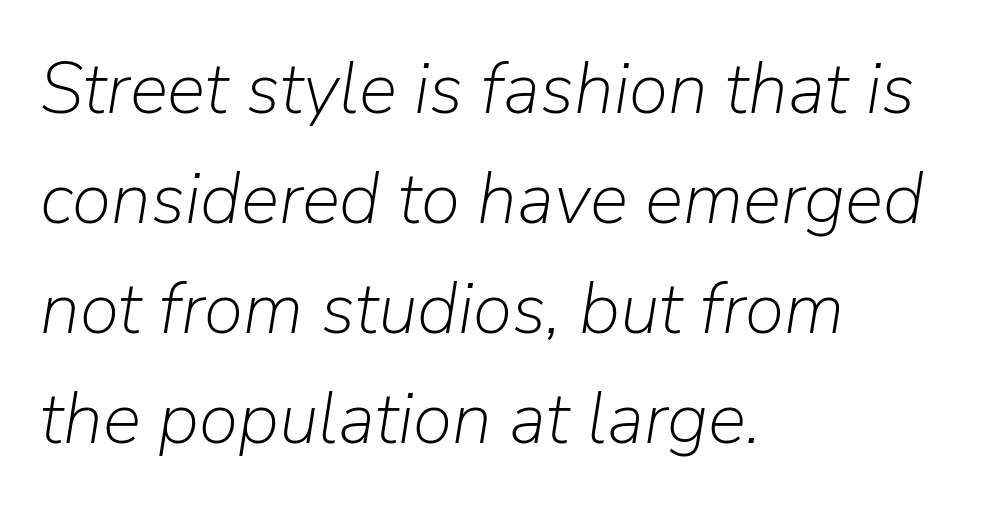
Q: Is the text bold? A: No.
Q: Is the text italic (slanted)? A: Yes, it leans right by about 9 degrees.
Q: Is the text underlined? A: No.
Q: How is the paragraph aligned? A: Left-aligned.
Q: Is the spacing between letters normal or unusually wide? A: Normal.
Q: Is the spacing between lines tight, normal or loose? A: Normal.
Q: Width (condensed, normal, or wide)? A: Normal.
Q: Stroke contrast? A: Low.
Q: x-height? A: Medium.
Q: Monospaced? A: No.
